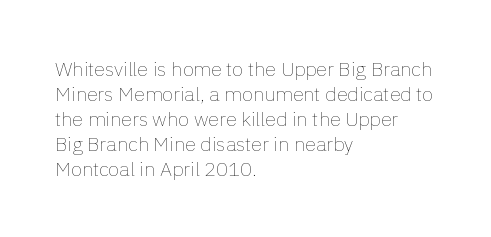
Underline: absent. These glyphs show unthickened strokes, regular width or finer. The leading is moderate, giving the passage an even texture. Upright lettering throughout.
